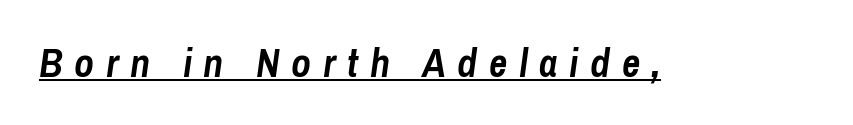
Note the varied advance widths — an 'i' is clearly narrower than an 'm'. The passage shown is emphatically bold. The passage shown is underscored from start to finish. Style check: oblique. The passage shown has open, widely tracked lettering throughout.
